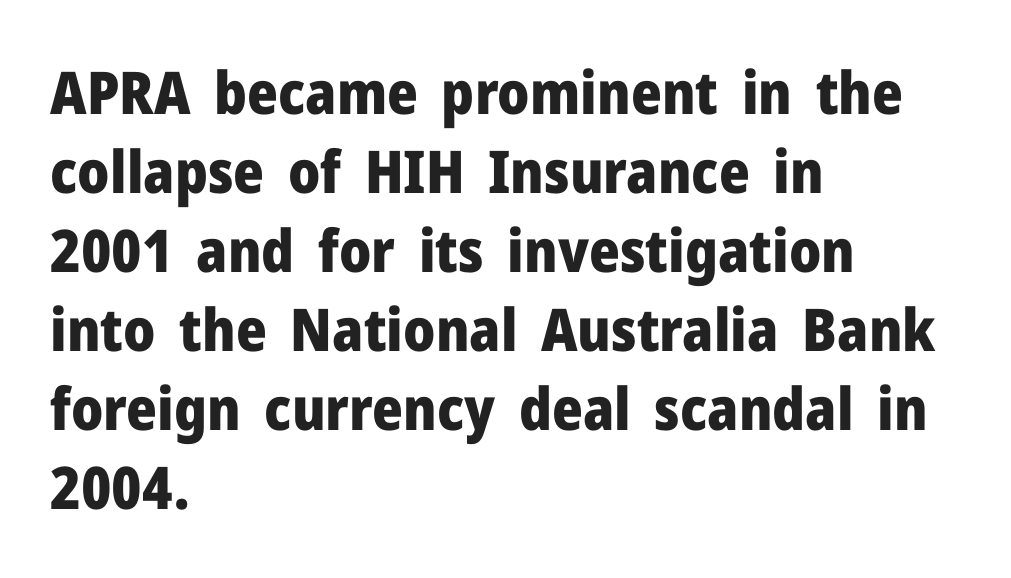
Q: Is the text bold? A: Yes.
Q: Is the text italic (slanted)? A: No, it is upright.
Q: Is the typeface a serif or a sans-serif typeface? A: Sans-serif.
Q: Is the text underlined? A: No.
Q: How is the paragraph aligned? A: Left-aligned.
Q: Is the spacing between letters normal or unusually wide? A: Normal.
Q: Is the spacing between lines tight, normal or loose? A: Normal.
Q: Width (condensed, normal, or wide)? A: Normal.
Q: Stroke contrast? A: Low.
Q: x-height? A: Medium.
Q: Monospaced? A: No.
